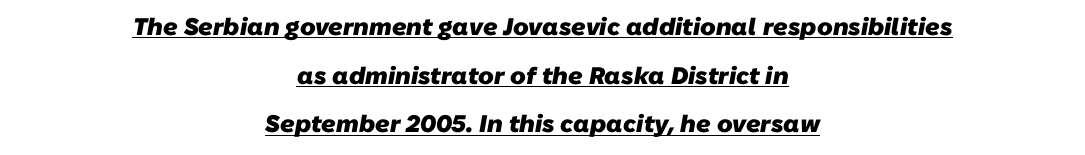
The image shows 24 px bold type; set centered, loose line spacing (2.03x), normal letter spacing, underlined.
